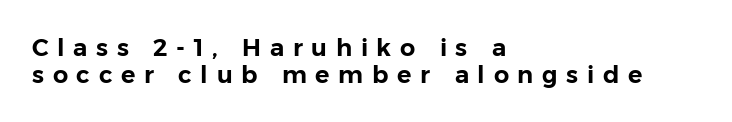
Q: Is the text italic (slanted)? A: No, it is upright.
Q: Is the text underlined? A: No.
Q: How is the paragraph aligned? A: Left-aligned.
Q: Is the spacing between letters normal or unusually wide? A: Unusually wide.
Q: Is the spacing between lines tight, normal or loose? A: Tight.
